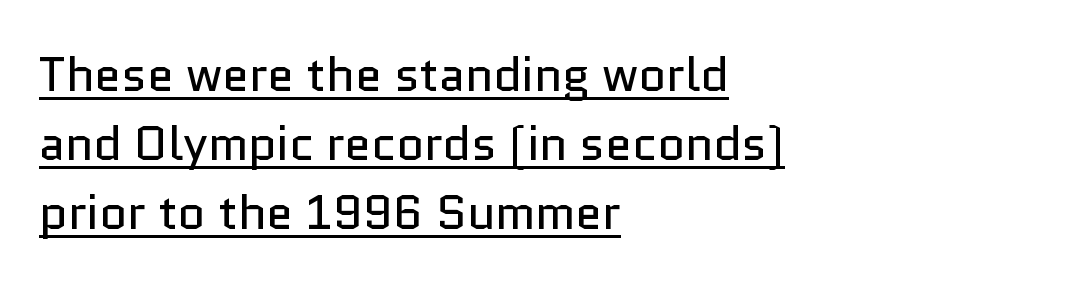
{"serif": "no", "italic": "no", "bold": "no", "weight": "regular", "width": "normal", "stroke_contrast": "low", "x_height": "medium", "monospaced": "no", "underline": "yes", "align": "left", "line_spacing": "normal", "line_spacing_ratio": 1.44, "letter_spacing": "normal", "letter_spacing_em": 0.0, "glyph_px": 48}
